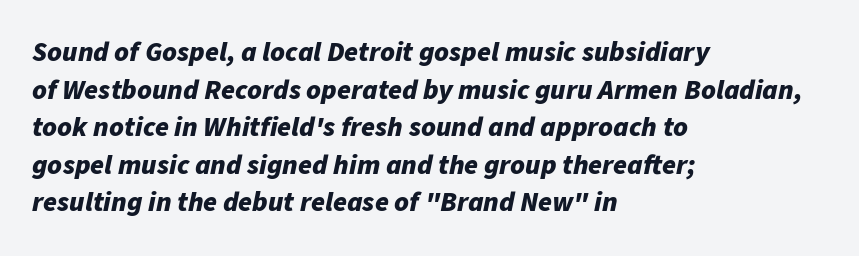
How would I describe the line gaps? Plain and ordinary. Descenders are the only things crossing below the line. Is this a fixed-width face? No — the glyphs have proportional, varying widths. Italic: yes, the glyphs are oblique. Every letter is thick-stroked: bold, no question. A typesetter would call this zero additional tracking.
